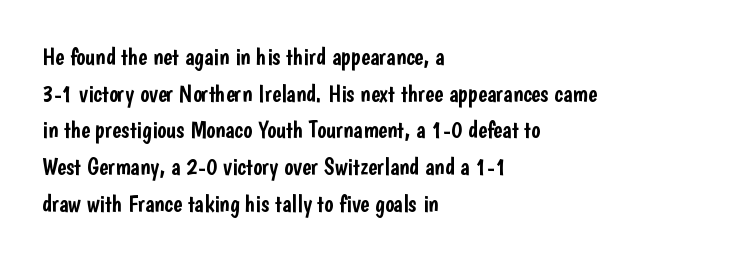
Q: Is the text italic (slanted)? A: No, it is upright.
Q: Is the text underlined? A: No.
Q: How is the paragraph aligned? A: Left-aligned.
Q: Is the spacing between letters normal or unusually wide? A: Normal.
Q: Is the spacing between lines tight, normal or loose? A: Normal.
